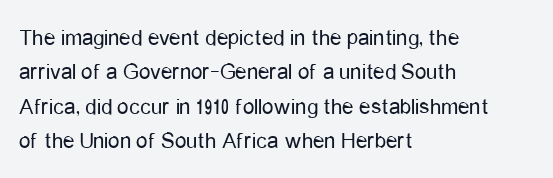
Q: Is the text bold? A: No.
Q: Is the text italic (slanted)? A: No, it is upright.
Q: Is the text underlined? A: No.
Q: How is the paragraph aligned? A: Left-aligned.
Q: Is the spacing between letters normal or unusually wide? A: Normal.
Q: Is the spacing between lines tight, normal or loose? A: Normal.
